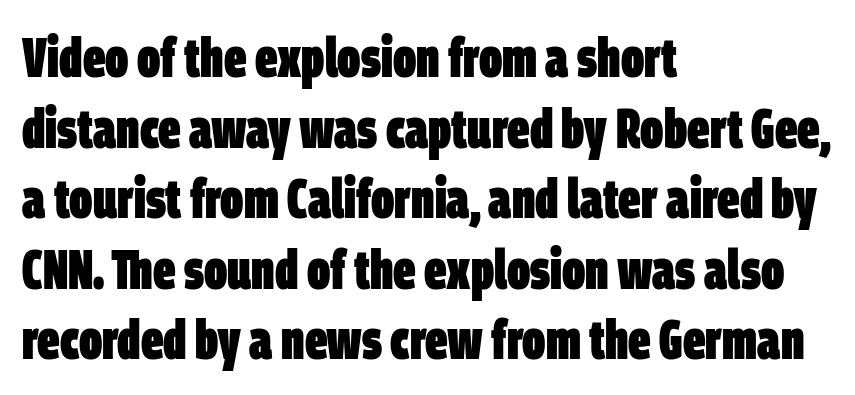
Unlike a traditional serif, this face leaves its strokes unadorned. Quick note: underline off. Here the designer chose a conventional face with non-uniform glyph widths. The line-height multiplier appears to be the usual default. Horizontally, the lines are justified to the leading edge only. The glyphs have the mass of a bold cut.
